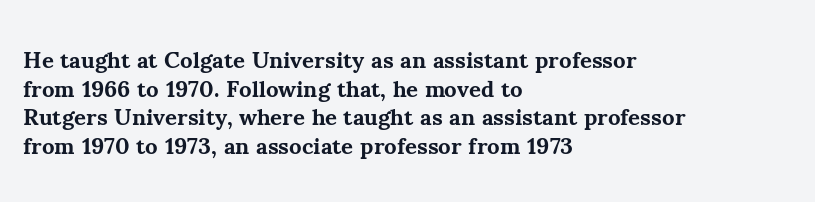
Q: Is the text bold? A: Yes.
Q: Is the text italic (slanted)? A: No, it is upright.
Q: Is the text underlined? A: No.
Q: How is the paragraph aligned? A: Left-aligned.
Q: Is the spacing between letters normal or unusually wide? A: Normal.
Q: Is the spacing between lines tight, normal or loose? A: Normal.
